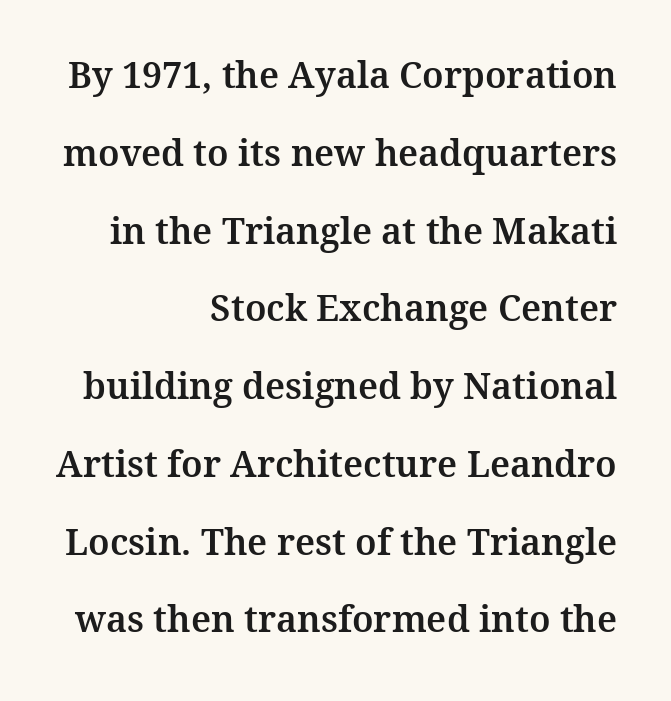
The image shows 36 px serif type, upright; set right-aligned, loose line spacing (2.16x), normal letter spacing, not underlined; medium stroke contrast and a medium x-height.
